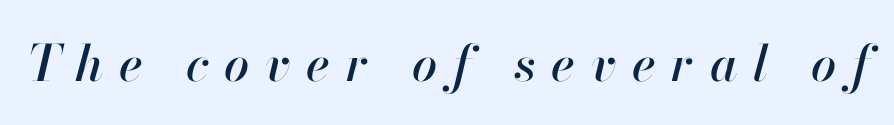
The image shows 50 px text type, italic (leaning right); set unusually wide letter spacing (+0.31 em), not underlined; high stroke contrast and a small x-height.
